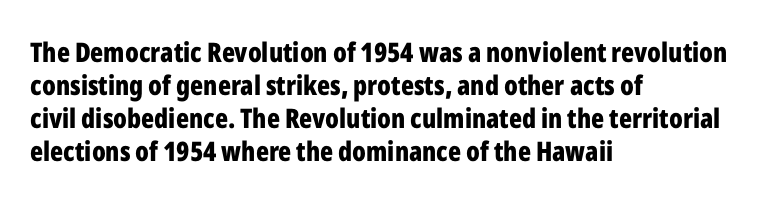
{"italic": "no", "bold": "yes", "underline": "no", "align": "left", "line_spacing_ratio": 1.22, "letter_spacing": "normal", "letter_spacing_em": 0.0, "glyph_px": 27}
